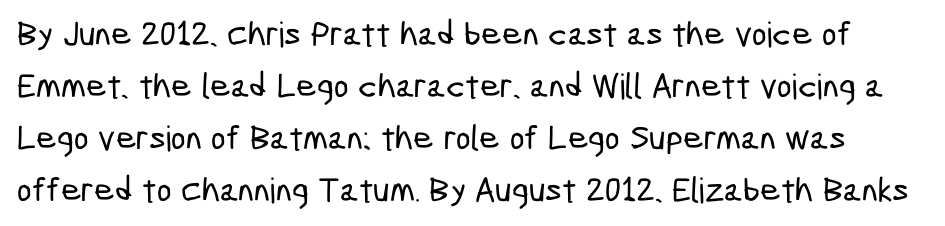
Q: Is the typeface a serif or a sans-serif typeface? A: Sans-serif.
Q: Is the text underlined? A: No.
Q: Is the spacing between letters normal or unusually wide? A: Normal.
Q: Is the spacing between lines tight, normal or loose? A: Normal.
Q: Width (condensed, normal, or wide)? A: Condensed.
Q: Stroke contrast? A: Low.
Q: x-height? A: Medium.
Q: Monospaced? A: No.
